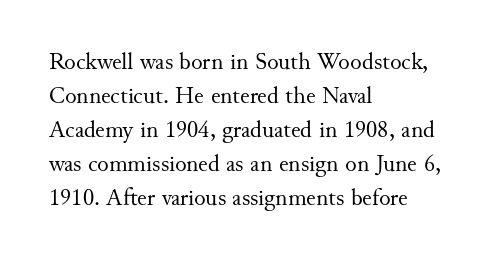
Just letters on the line, the space beneath them empty. The lines sit at an ordinary, default distance from one another. Reading down the block, your eye returns to a fixed left position each line. Think standard paragraph weight, or any step lighter than that.
